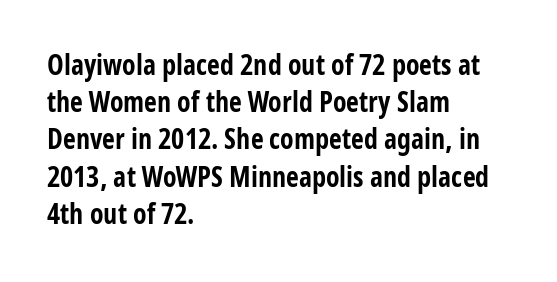
Character widths vary here, with narrow letters taking less room than wide ones. Inter-character spacing is left at the font's built-in metrics. Anything drawn beneath the words? Only blank space. A full-strength bold gives these letters their thick strokes. What's the leading like? Ordinary, nothing unusual.
